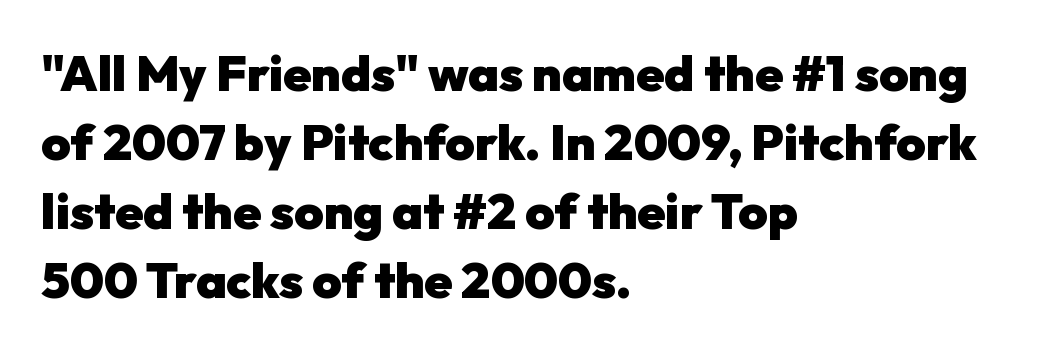
Casual observation: everything's shoved over to the left. Descenders hang freely into open space. Notice how thick the strokes are: this is what a full bold looks like. The letterforms sit shoulder to shoulder at normal distance. Posture: vertical.
